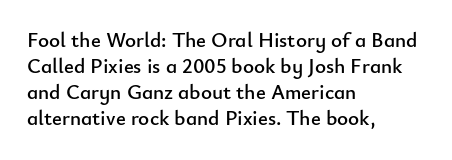
The typesetter chose a ragged-right arrangement here. The type sits square on the baseline with zero lean. There is no visible air inserted between adjacent glyphs. Has an underline been added? It has not.
